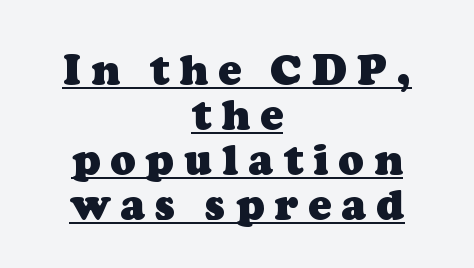
The image shows 42 px heavy serif type; set centered, tight line spacing (1.07x), unusually wide letter spacing (+0.24 em), underlined; low stroke contrast and a medium x-height.
